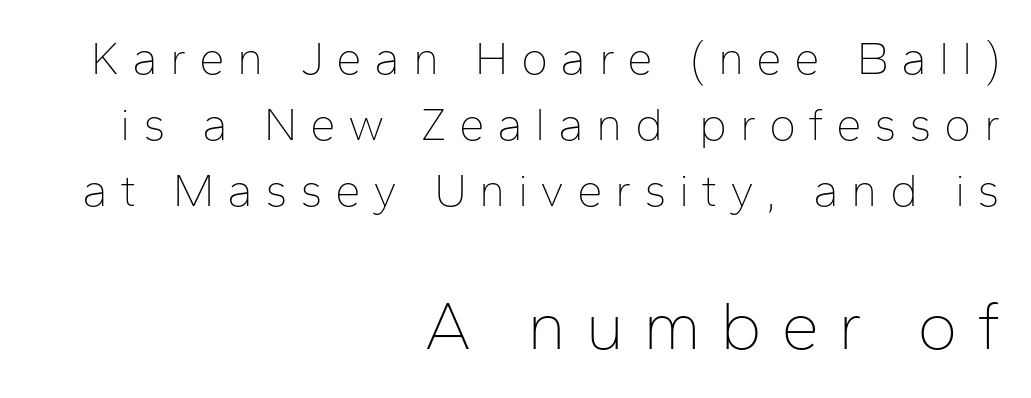
{"serif": "no", "italic": "no", "bold": "no", "weight": "thin", "width": "normal", "stroke_contrast": "low", "x_height": "medium", "monospaced": "no", "underline": "no", "align": "right", "line_spacing": "normal", "line_spacing_ratio": 1.44, "letter_spacing": "wide", "letter_spacing_em": 0.27, "larger_block": "second", "size_ratio": 1.5, "glyph_px": 69}
